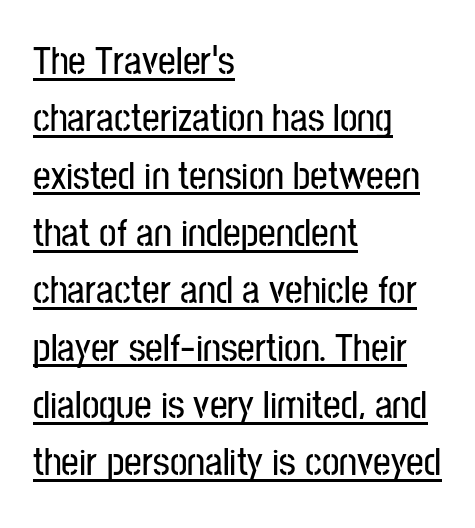
The image shows 39 px condensed sans-serif type, upright; set left-aligned, normal line spacing (1.47x), normal letter spacing, underlined; low stroke contrast and a medium x-height.
